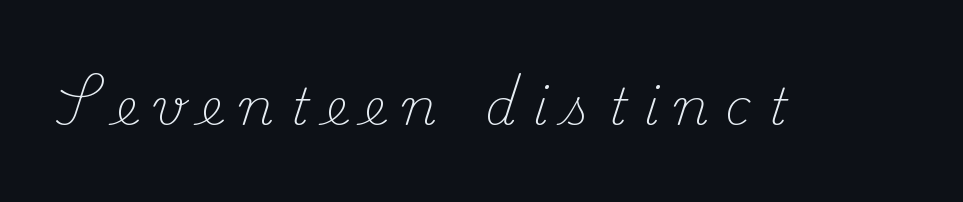
The image shows 50 px light serif type; set unusually wide letter spacing (+0.33 em), not underlined; medium stroke contrast and a small x-height.
